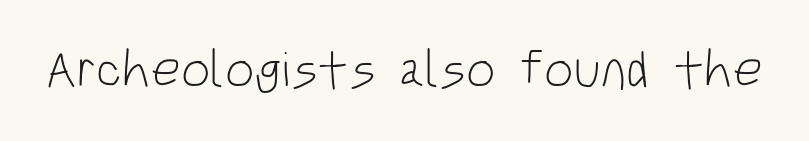
The image shows 52 px light, condensed sans-serif type, upright; set normal letter spacing, not underlined; low stroke contrast and a large x-height.
